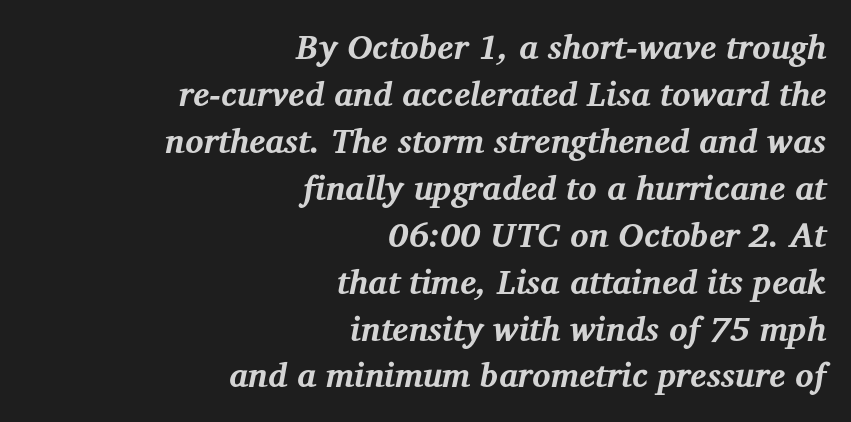
Notice how the passage keeps a crisp vertical edge on the right only. This sample uses plain, unmodified letter spacing. Clear beneath every line of the passage. You could not count columns in this text — the font is proportionally spaced.
